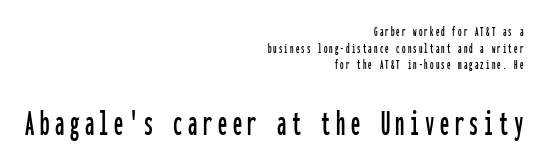
Bigger letters appear in the bottom chunk; the top chunk is reduced. The letters march in equal steps, a hallmark of fixed-pitch type. Stroke terminals: plain, sans-serif. The font's upright variant was chosen for this text. Only glyphs here, with clear space below each row.
